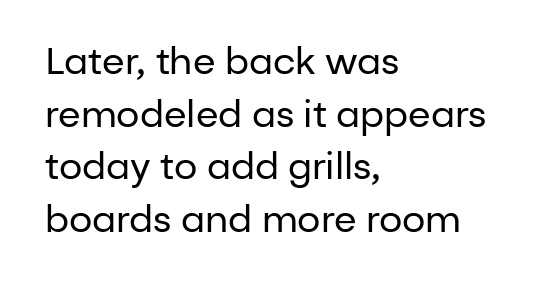
Is there much room between lines? A standard amount, neither cramped nor airy. The paragraph shown leans on its left margin. Spacing between characters is what you'd get straight out of the box. A typesetter would mark this as roman, not italic. The weight tops out at a normal text grade.
